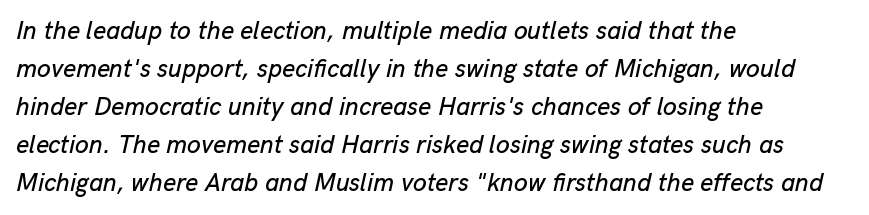
Q: Is the text italic (slanted)? A: Yes, it leans right by about 13 degrees.
Q: Is the text underlined? A: No.
Q: How is the paragraph aligned? A: Left-aligned.
Q: Is the spacing between letters normal or unusually wide? A: Normal.
Q: Is the spacing between lines tight, normal or loose? A: Normal.
